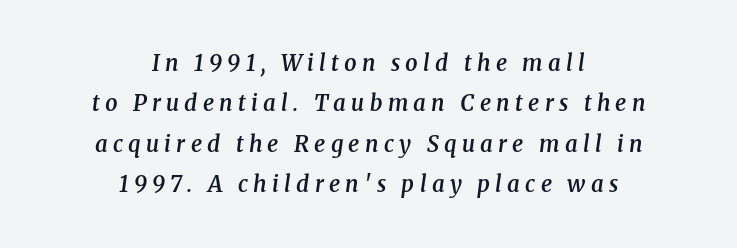
Q: Is the text bold? A: Semi-bold.
Q: Is the text italic (slanted)? A: Yes, it leans right by about 8 degrees.
Q: Is the text underlined? A: No.
Q: How is the paragraph aligned? A: Centered.
Q: Is the spacing between letters normal or unusually wide? A: Unusually wide.
